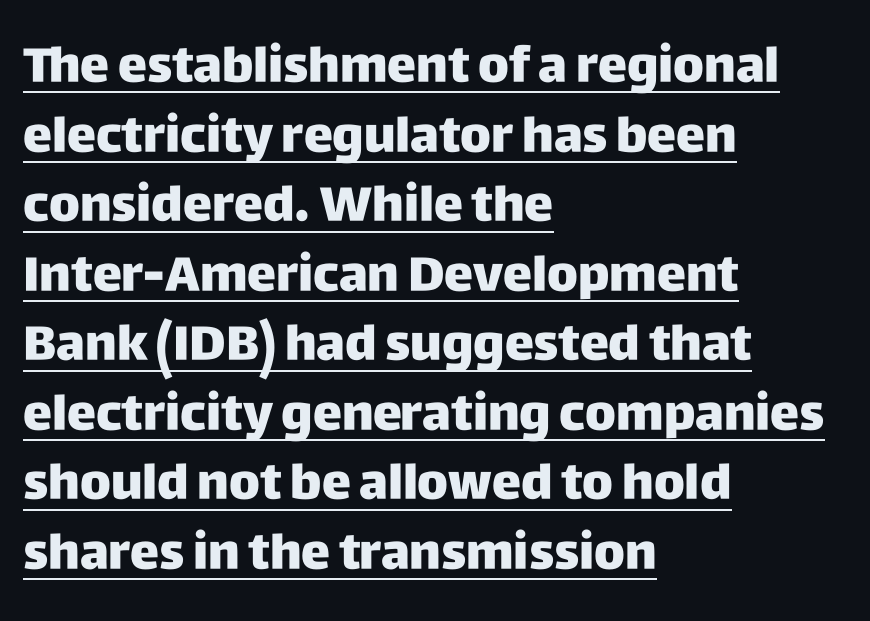
The image shows 49 px heavy sans-serif type, upright; set left-aligned, normal line spacing (1.42x), normal letter spacing, underlined; low stroke contrast and a large x-height.
